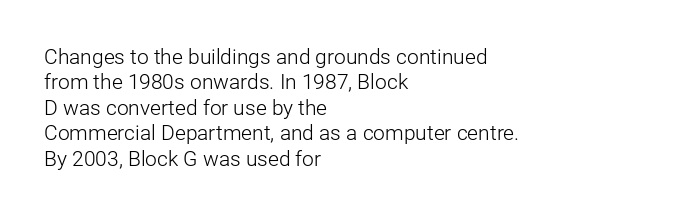
The image shows 21 px text type, upright; set left-aligned, line spacing 1.21x, normal letter spacing, not underlined.
